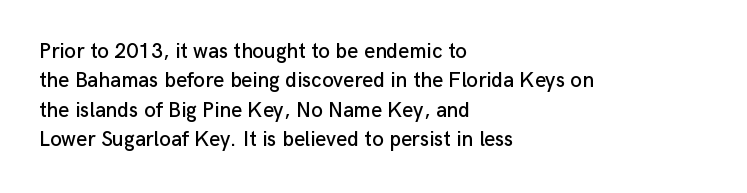
The image shows 21 px text type, upright; set left-aligned, normal line spacing (1.4x), normal letter spacing, not underlined.
